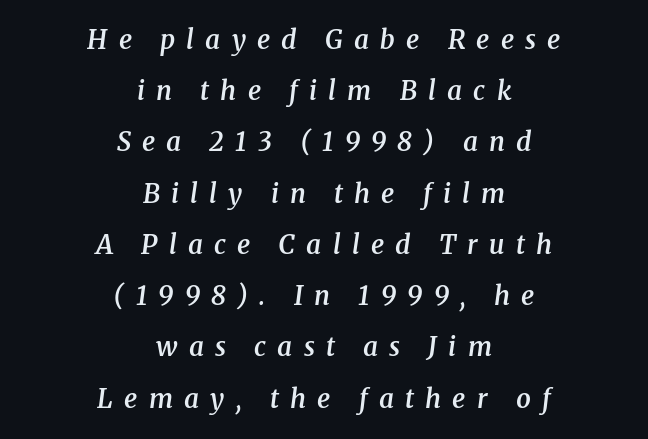
Students, observe: this is what heavily led, spacious text looks like. The glyphs have the mass of a demibold cut, below bold. Unmarked baselines from the first word to the last. A centered setting, common on invitations and titles, is used for this passage. Honestly, the letter spacing is so wide it's the main thing you notice.
